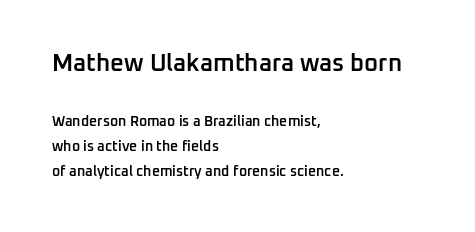
The glyphs have the mass of a demibold cut, below bold. You get the large type first, then a drop to smaller type. The gap between lines stays unmarked. You can tell it's not italic because the verticals are truly vertical. Nobody touched the tracking dial on this one.
